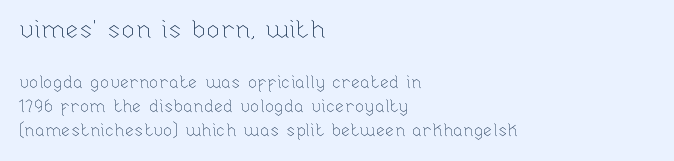
Q: Is the text bold? A: No.
Q: Is the text italic (slanted)? A: No, it is upright.
Q: Is the text underlined? A: No.
Q: How is the paragraph aligned? A: Left-aligned.
Q: Is the spacing between letters normal or unusually wide? A: Normal.
Q: Is the spacing between lines tight, normal or loose? A: Normal.
Q: Which block of text is set in a larger size, the first (top) or the second (bottom)? A: The first (top) one.
